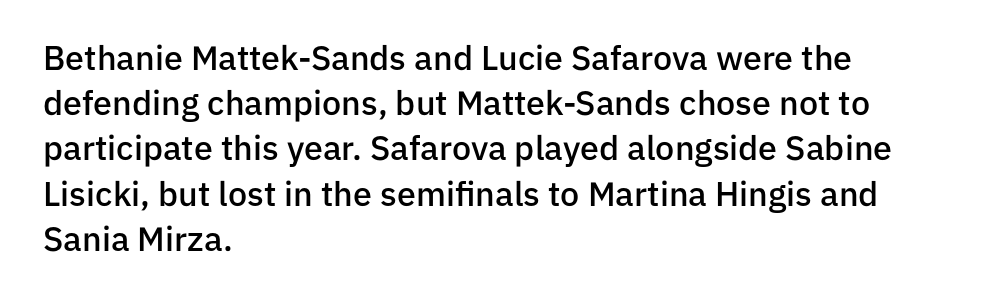
Q: Is the text bold? A: Semi-bold.
Q: Is the text italic (slanted)? A: No, it is upright.
Q: Is the typeface a serif or a sans-serif typeface? A: Sans-serif.
Q: Is the text underlined? A: No.
Q: How is the paragraph aligned? A: Left-aligned.
Q: Is the spacing between letters normal or unusually wide? A: Normal.
Q: Is the spacing between lines tight, normal or loose? A: Normal.
Q: Width (condensed, normal, or wide)? A: Normal.
Q: Stroke contrast? A: Low.
Q: x-height? A: Medium.
Q: Monospaced? A: No.
